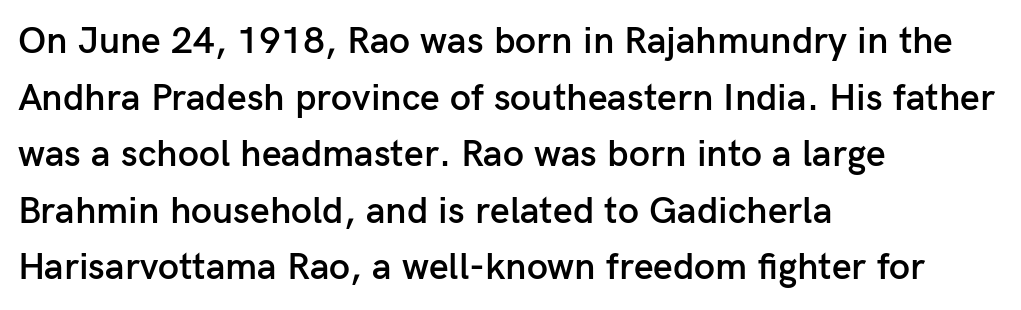
{"serif": "no", "italic": "no", "bold": "semi", "weight": "semibold", "width": "normal", "stroke_contrast": "low", "x_height": "medium", "monospaced": "no", "underline": "no", "align": "left", "line_spacing": "normal", "line_spacing_ratio": 1.49, "letter_spacing": "normal", "letter_spacing_em": 0.0, "glyph_px": 38}
